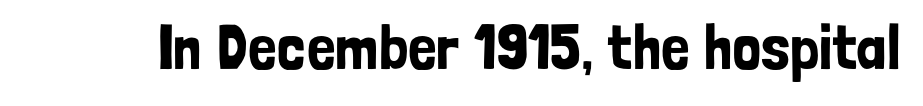
{"serif": "no", "italic": "no", "width": "condensed", "stroke_contrast": "low", "x_height": "medium", "monospaced": "no", "underline": "no", "letter_spacing": "normal", "letter_spacing_em": 0.0, "glyph_px": 63}
